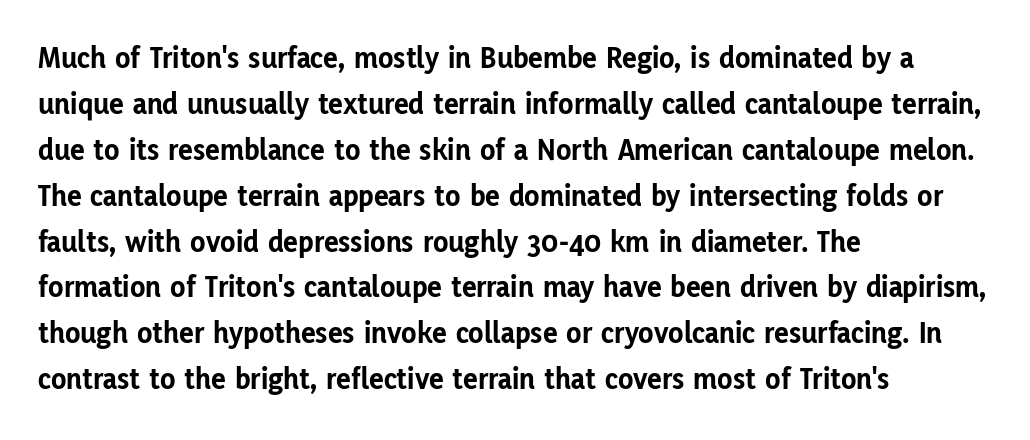
Q: Is the text bold? A: Yes.
Q: Is the text italic (slanted)? A: No, it is upright.
Q: Is the typeface a serif or a sans-serif typeface? A: Sans-serif.
Q: Is the text underlined? A: No.
Q: How is the paragraph aligned? A: Left-aligned.
Q: Is the spacing between letters normal or unusually wide? A: Normal.
Q: Is the spacing between lines tight, normal or loose? A: Normal.
Q: Width (condensed, normal, or wide)? A: Normal.
Q: Stroke contrast? A: Low.
Q: x-height? A: Medium.
Q: Monospaced? A: No.
